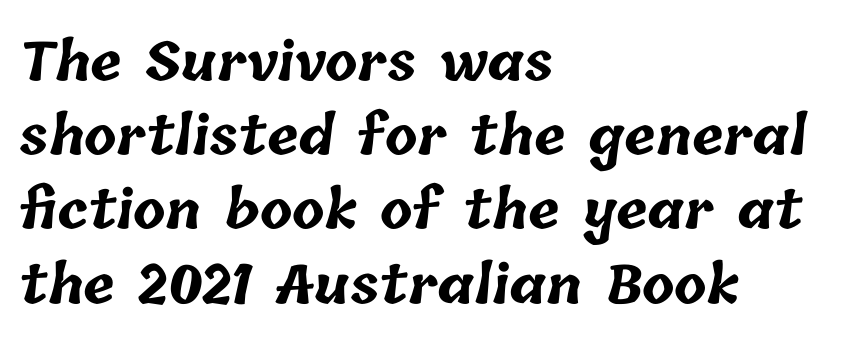
{"bold": "yes", "weight": "bold", "width": "normal", "stroke_contrast": "low", "x_height": "medium", "monospaced": "no", "underline": "no", "align": "left", "line_spacing": "normal", "line_spacing_ratio": 1.4, "letter_spacing": "normal", "letter_spacing_em": 0.0, "glyph_px": 53}
